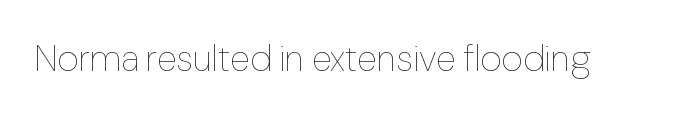
Q: Is the text bold? A: No.
Q: Is the text italic (slanted)? A: No, it is upright.
Q: Is the text underlined? A: No.
Q: Is the spacing between letters normal or unusually wide? A: Normal.
Q: Width (condensed, normal, or wide)? A: Normal.
Q: Stroke contrast? A: Low.
Q: x-height? A: Medium.
Q: Monospaced? A: No.
